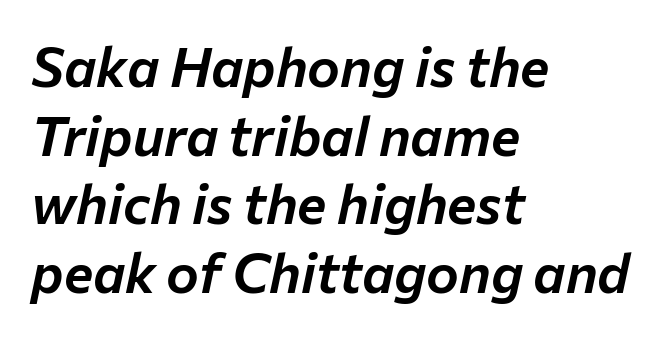
{"italic": "yes", "lean": "right", "slant_degrees": 12, "width": "normal", "stroke_contrast": "low", "x_height": "medium", "monospaced": "no", "underline": "no", "align": "left", "line_spacing": "normal", "line_spacing_ratio": 1.25, "letter_spacing": "normal", "letter_spacing_em": 0.0, "glyph_px": 55}
